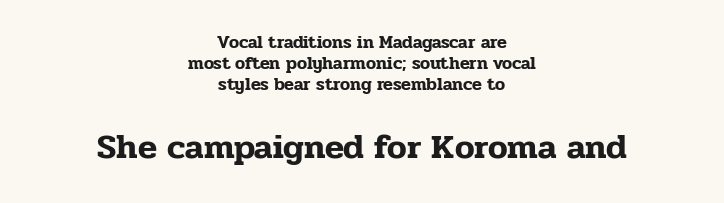
Has an underline been added? It has not. One-word summary of the alignment: center. Each letter keeps its own natural width here, so spacing adapts to shape. Every character sits straight up, as roman type does. Is this a sans? No — the strokes have serifs.
